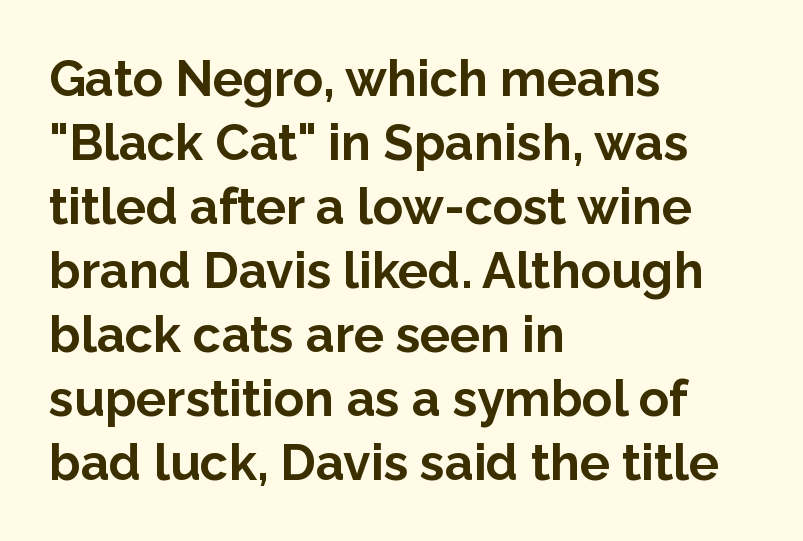
{"serif": "no", "italic": "no", "bold": "yes", "weight": "bold", "width": "normal", "stroke_contrast": "low", "x_height": "medium", "monospaced": "no", "underline": "no", "align": "left", "line_spacing": "normal", "line_spacing_ratio": 1.28, "letter_spacing": "normal", "letter_spacing_em": 0.0, "glyph_px": 50}
